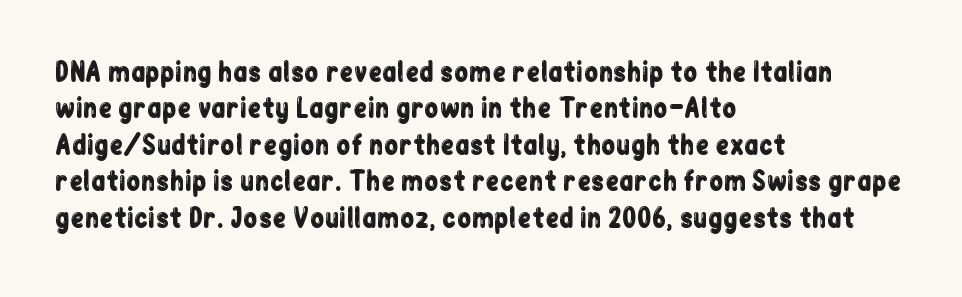
Q: Is the text italic (slanted)? A: No, it is upright.
Q: Is the text underlined? A: No.
Q: How is the paragraph aligned? A: Left-aligned.
Q: Is the spacing between letters normal or unusually wide? A: Normal.
Q: Is the spacing between lines tight, normal or loose? A: Normal.
